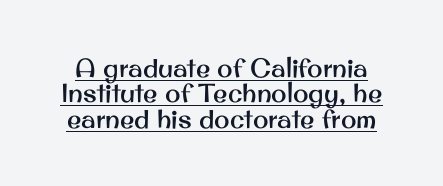
{"italic": "no", "underline": "yes", "line_spacing": "tight", "line_spacing_ratio": 0.98, "letter_spacing": "normal", "letter_spacing_em": 0.0, "glyph_px": 26}
